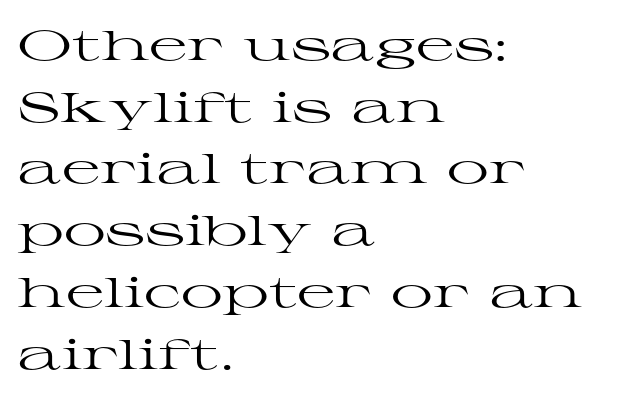
The image shows 42 px regular-weight, wide serif type, upright; set left-aligned, normal line spacing (1.47x), normal letter spacing, not underlined; high stroke contrast and a medium x-height.
